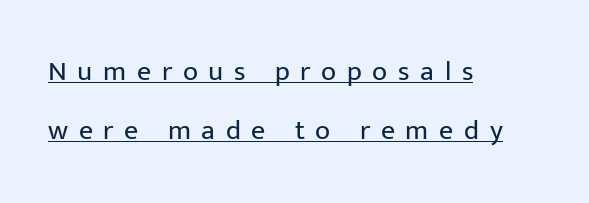
Q: Is the text bold? A: No.
Q: Is the text italic (slanted)? A: No, it is upright.
Q: Is the typeface a serif or a sans-serif typeface? A: Sans-serif.
Q: Is the text underlined? A: Yes.
Q: How is the paragraph aligned? A: Left-aligned.
Q: Is the spacing between letters normal or unusually wide? A: Unusually wide.
Q: Is the spacing between lines tight, normal or loose? A: Loose.
Q: Width (condensed, normal, or wide)? A: Normal.
Q: Stroke contrast? A: Low.
Q: x-height? A: Medium.
Q: Monospaced? A: No.
